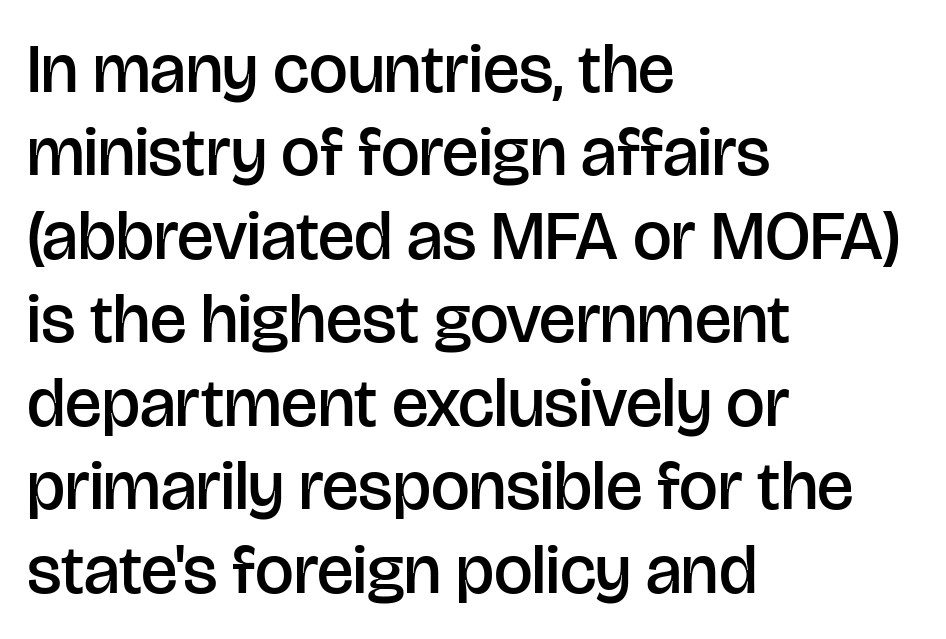
The image shows 69 px semibold sans-serif type, upright; set left-aligned, line spacing 1.21x, normal letter spacing, not underlined; low stroke contrast and a large x-height.
